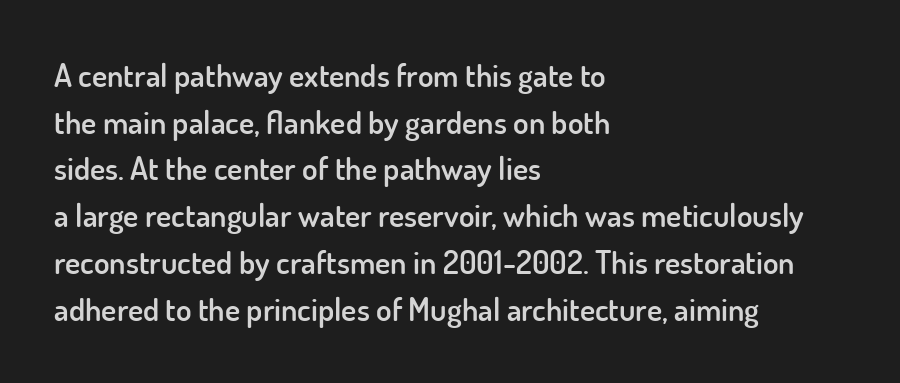
Alignment: flush left. Observe the ordinary spacing: letters are neighbours, not strangers. The block of text has a typical density, with ordinary space between rows. The glyphs are unaccompanied by any horizontal stroke below them. In terms of letterform style, serifs are entirely absent.
